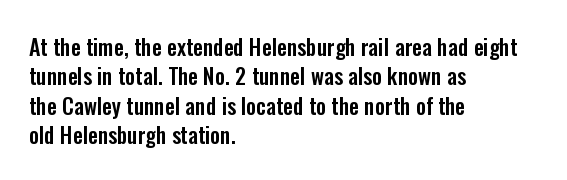
Glyph-to-glyph distance matches everyday printed text. If you drew a ruler down the left edge, every line would touch it. The letters stand upright; this is a roman face. No word sits above an underline. The line-height multiplier appears to be the usual default.
